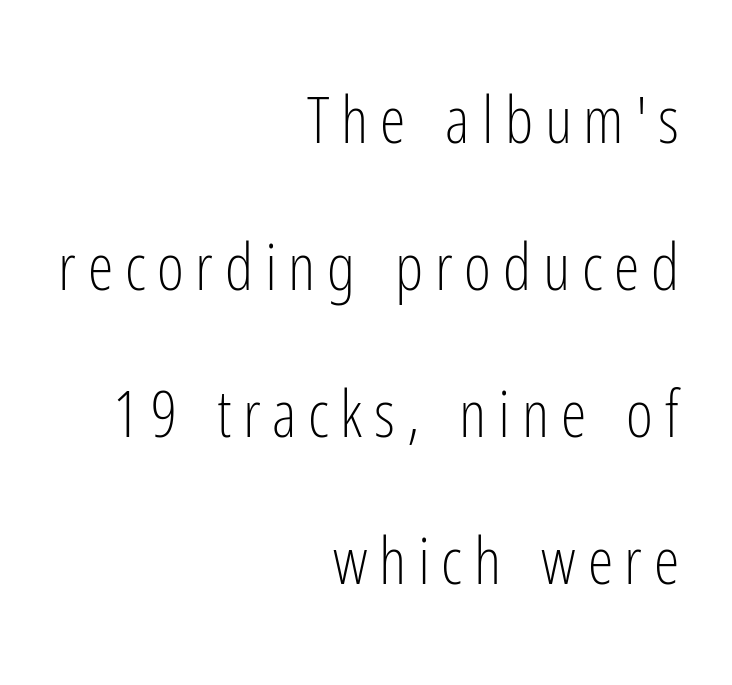
The glyphs are unaccompanied by any horizontal stroke below them. Is this a sans? Yes — the strokes have no serifs. Heaviness? Minimal to ordinary, like unemphasized prose. Line ends are locked; line starts wander. Nope, not italic — everything's standing straight. Proportional: the letters do not fall into vertical columns.
